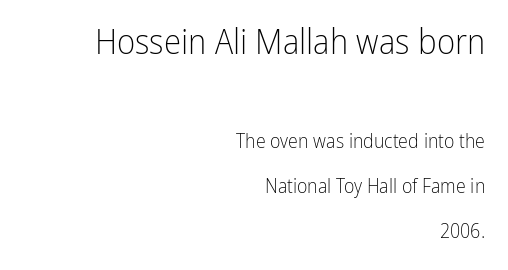
Q: Is the text bold? A: No.
Q: Is the text italic (slanted)? A: No, it is upright.
Q: Is the typeface a serif or a sans-serif typeface? A: Sans-serif.
Q: Is the text underlined? A: No.
Q: How is the paragraph aligned? A: Right-aligned.
Q: Is the spacing between letters normal or unusually wide? A: Normal.
Q: Is the spacing between lines tight, normal or loose? A: Loose.
Q: Which block of text is set in a larger size, the first (top) or the second (bottom)? A: The first (top) one.
Q: Width (condensed, normal, or wide)? A: Condensed.
Q: Stroke contrast? A: Low.
Q: x-height? A: Medium.
Q: Monospaced? A: No.
